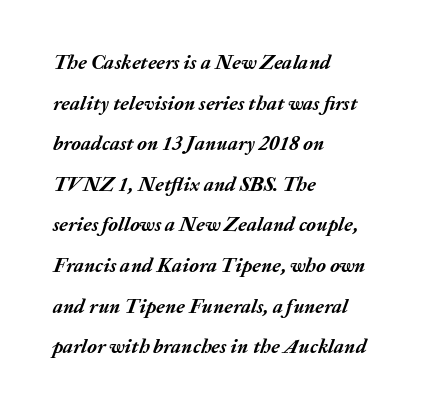
In terms of leading, this rendering errs on the spacious side. The tracking reads as untouched default to a designer's eye. Typeset ragged right — the left edge is the straight one. The glyphs have the mass of a bold cut. The gap between lines stays unmarked. These lines were composed using italics.
